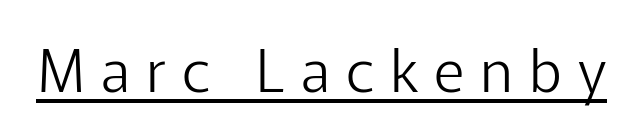
What stands out about the letter spacing? Its width — letters are far apart. Ascenders rise straight up at ninety degrees. Do the characters align in a grid? No, the font is proportional. Unlike a traditional serif, this face leaves its strokes unadorned. The characters are drawn with everyday or finer stroke widths.
